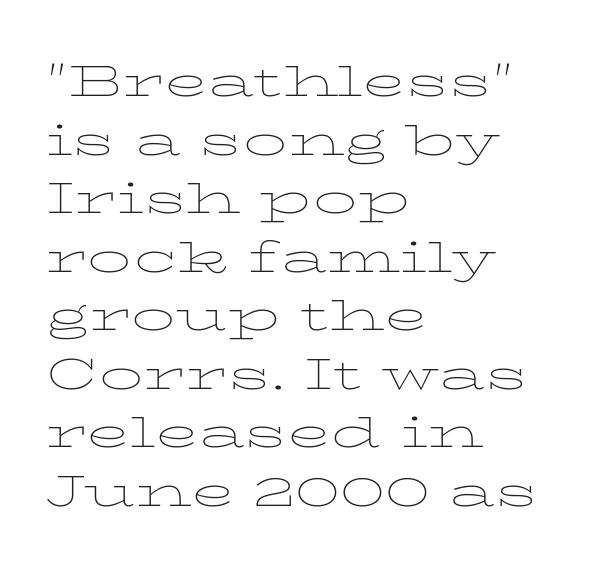
The face used here is proportionally spaced, like ordinary book or web type. Where is the straight margin? On the left. This sample uses an upright cut, with every glyph sitting square on the baseline. Is this a heavy cut? Hardly; it is regular or lighter. The designer went with a serif here, giving each stem small feet. Students, note that the glyphs here touch the page at normal intervals.
